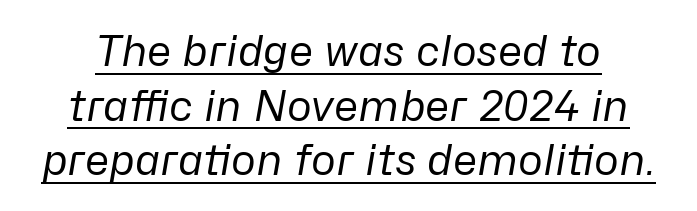
Vertical spacing — default. The tracking reads as untouched default to a designer's eye. Decoration check: the copy is underlined. Italic: yes, the glyphs are oblique.
